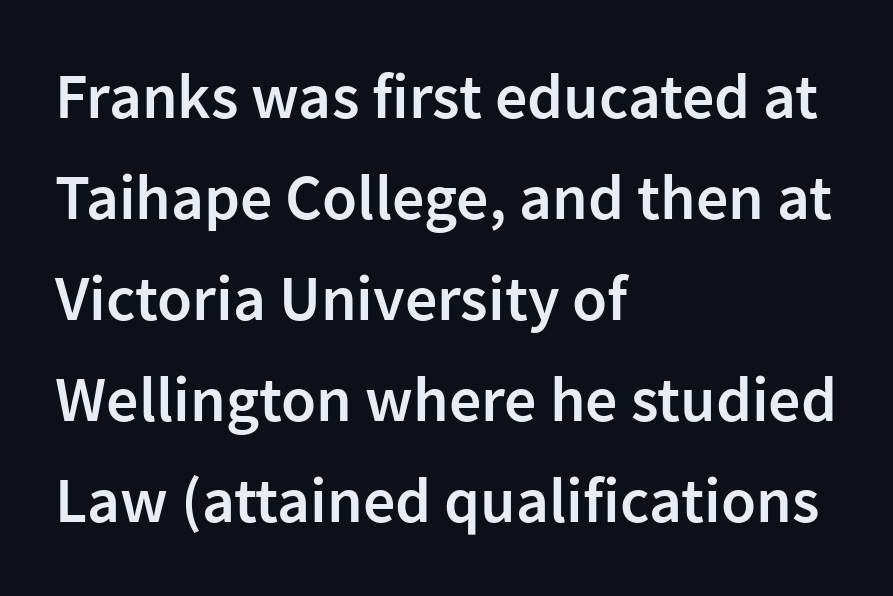
Q: Is the text bold? A: Semi-bold.
Q: Is the text italic (slanted)? A: No, it is upright.
Q: Is the typeface a serif or a sans-serif typeface? A: Sans-serif.
Q: Is the text underlined? A: No.
Q: How is the paragraph aligned? A: Left-aligned.
Q: Is the spacing between letters normal or unusually wide? A: Normal.
Q: Is the spacing between lines tight, normal or loose? A: Normal.
Q: Width (condensed, normal, or wide)? A: Normal.
Q: Stroke contrast? A: Low.
Q: x-height? A: Medium.
Q: Monospaced? A: No.
